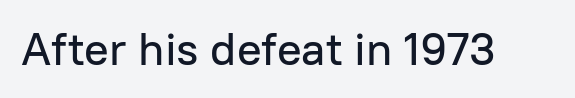
{"serif": "no", "italic": "no", "width": "normal", "stroke_contrast": "low", "x_height": "medium", "monospaced": "no", "underline": "no", "letter_spacing": "normal", "letter_spacing_em": 0.0, "glyph_px": 46}
